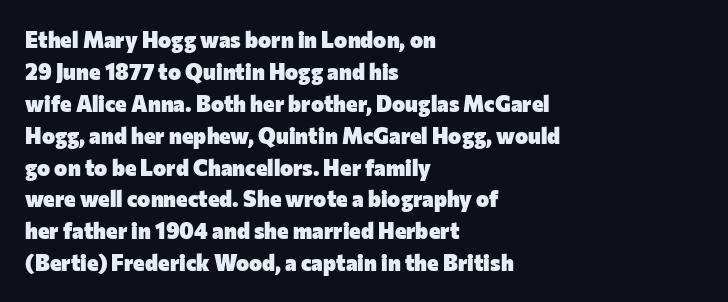
The image shows 22 px bold type, upright; set left-aligned, normal line spacing (1.45x), normal letter spacing, not underlined.
